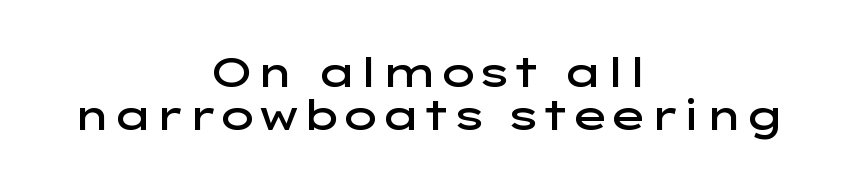
{"serif": "no", "italic": "no", "bold": "semi", "weight": "semibold", "width": "wide", "stroke_contrast": "low", "x_height": "medium", "monospaced": "no", "underline": "no", "align": "center", "line_spacing": "tight", "line_spacing_ratio": 1.06, "letter_spacing": "normal", "letter_spacing_em": 0.0, "glyph_px": 41}
